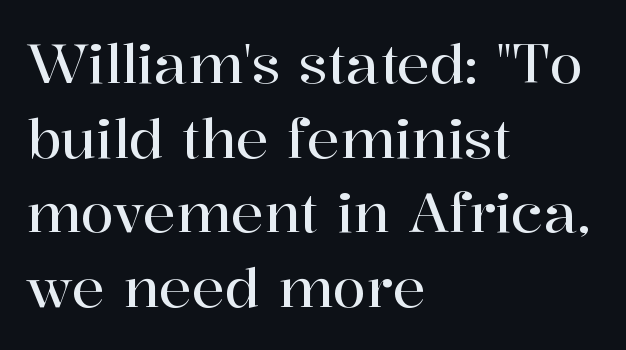
The image shows 54 px serif type, upright; set left-aligned, normal line spacing (1.38x), normal letter spacing, not underlined; high stroke contrast and a medium x-height.
